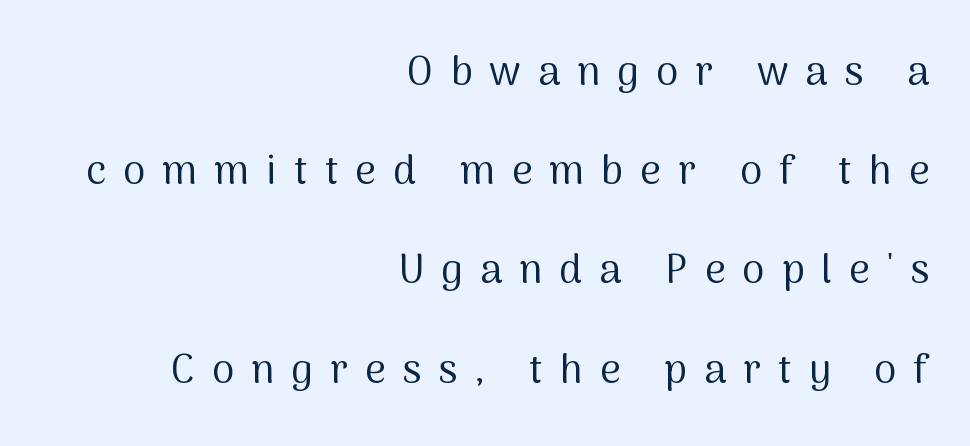
The glyphs are unaccompanied by any horizontal stroke below them. The specimen reads as upright at a glance. Varying glyph widths throughout — classic text-font behaviour. Students, note that the glyphs here are deliberately spaced far apart. The passage shown is not bold in any degree.
